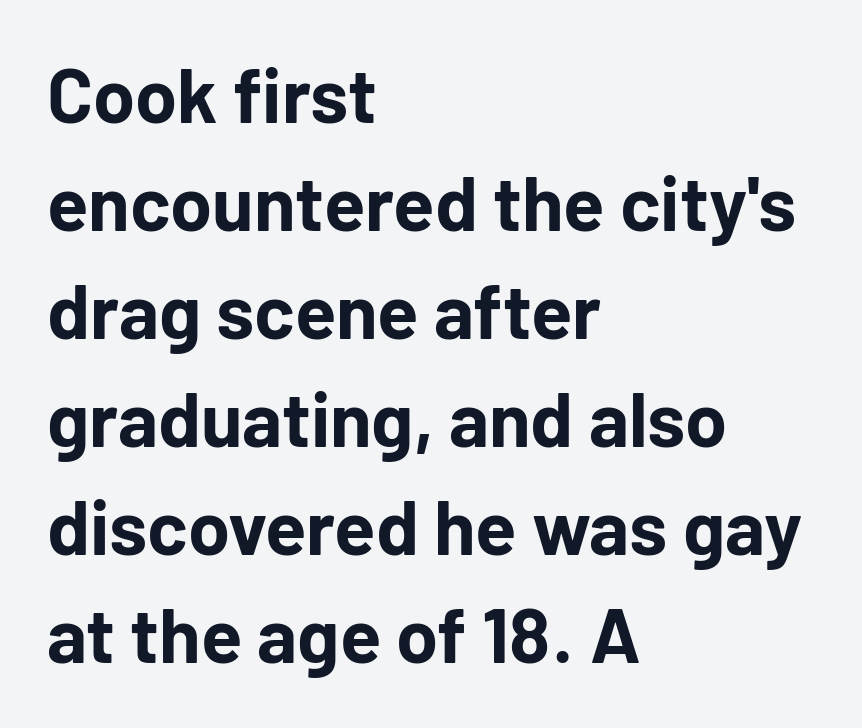
{"serif": "no", "italic": "no", "bold": "yes", "weight": "bold", "width": "normal", "stroke_contrast": "low", "x_height": "medium", "monospaced": "no", "underline": "no", "align": "left", "line_spacing": "normal", "line_spacing_ratio": 1.42, "letter_spacing": "normal", "letter_spacing_em": 0.0, "glyph_px": 76}
